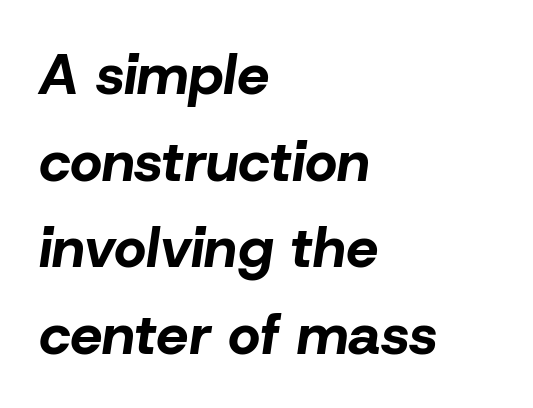
The image shows 57 px bold type, italic (leaning right); set left-aligned, normal line spacing (1.52x), normal letter spacing, not underlined; low stroke contrast and a medium x-height.
